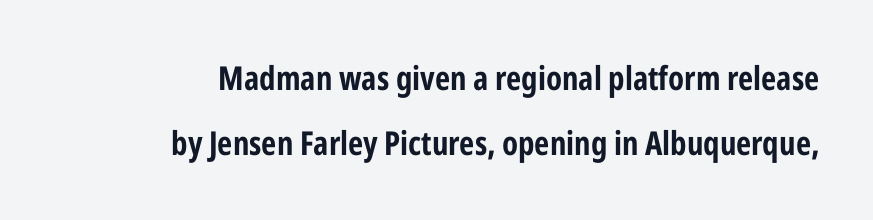
The face used here is proportionally spaced, like ordinary book or web type. Examine the stroke ends and you'll find no serifs. Loosely led — the rows are spread out. No extra tracking has been applied to these lines. Plenty of ink on the page — the face is bold. The space directly below the letters is spotless.
